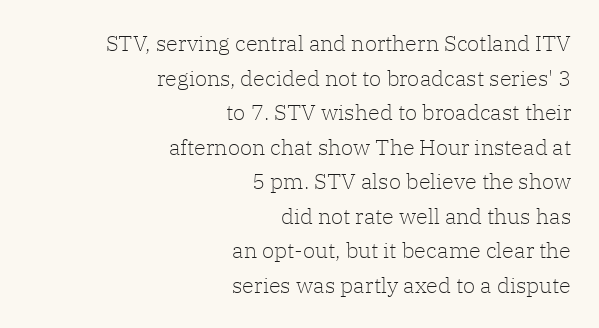
Every stem runs plumb, perpendicular to the baseline. The face used here is rendered with its standard letterfit. Normally led — the rows are evenly, conventionally spaced. Where is the straight margin? On the right. The gap between lines stays unmarked.
